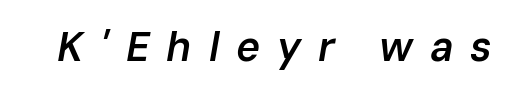
The image shows 41 px semibold type, italic (leaning right); set unusually wide letter spacing (+0.41 em), not underlined; low stroke contrast and a medium x-height.
